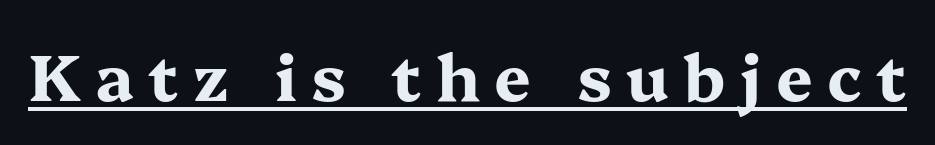
The image shows 65 px bold, wide serif type, upright; set unusually wide letter spacing (+0.22 em), underlined; medium stroke contrast and a medium x-height.
